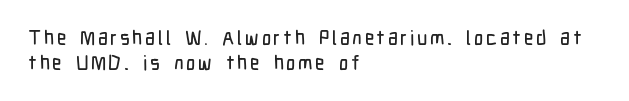
{"italic": "no", "underline": "no", "align": "left", "line_spacing": "normal", "line_spacing_ratio": 1.25, "glyph_px": 20}
